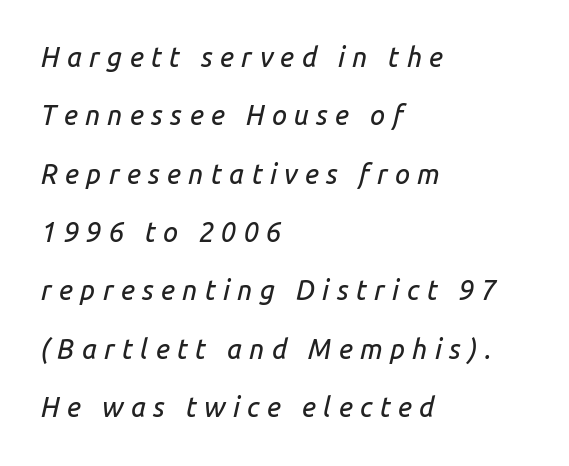
The lines are spread far apart with generous leading. The rendering inserts visible extra space after every character. Is the block centered? No — it sits flush against the left margin. A bare baseline throughout the passage. If you drew a line through each stem, it would be angled.
